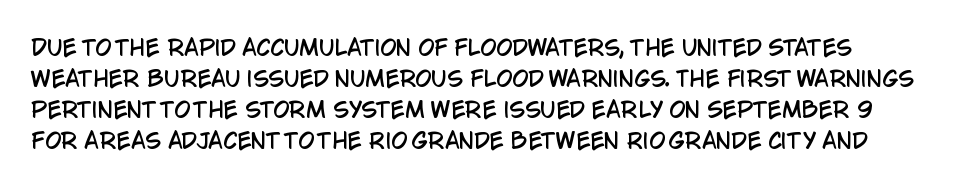
The image shows 21 px text type, upright; set normal line spacing (1.47x), normal letter spacing, not underlined.
